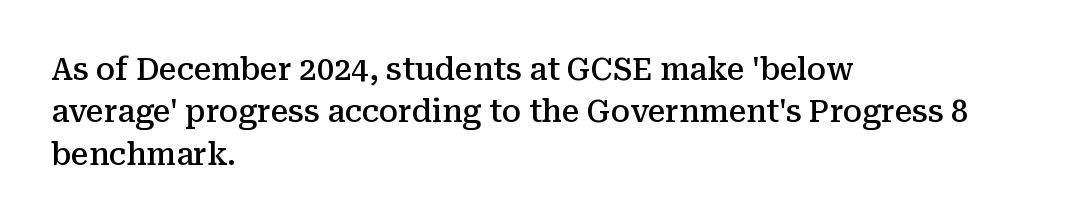
The image shows 31 px semibold serif type, upright; set left-aligned, normal line spacing (1.37x), normal letter spacing, not underlined; medium stroke contrast and a medium x-height.
